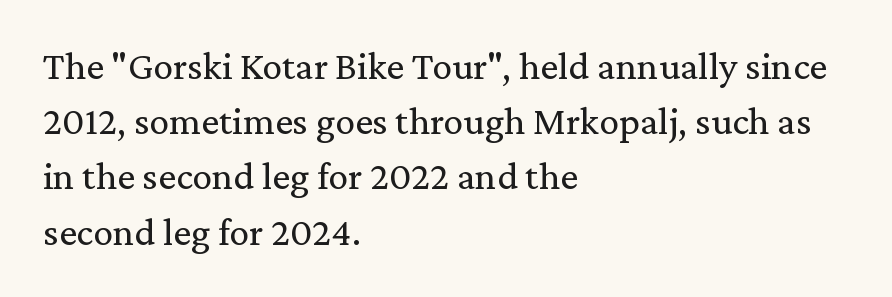
The image shows 40 px regular-weight serif type, upright; set left-aligned, normal line spacing (1.38x), normal letter spacing, not underlined; medium stroke contrast and a medium x-height.
